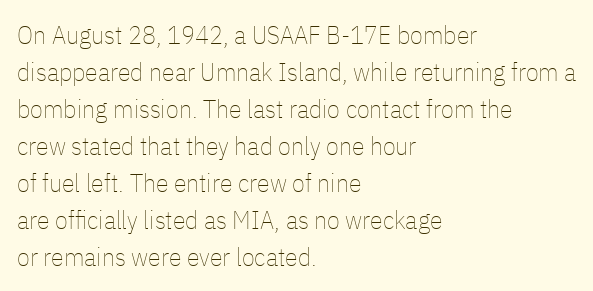
The image shows 26 px text type, upright; set left-aligned, normal line spacing (1.42x), normal letter spacing, not underlined.
